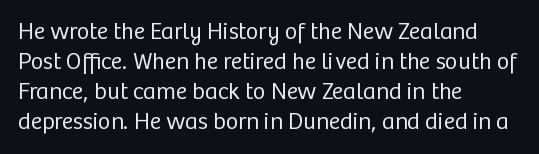
Q: Is the text bold? A: No.
Q: Is the text italic (slanted)? A: No, it is upright.
Q: Is the text underlined? A: No.
Q: How is the paragraph aligned? A: Left-aligned.
Q: Is the spacing between letters normal or unusually wide? A: Normal.
Q: Is the spacing between lines tight, normal or loose? A: Normal.
